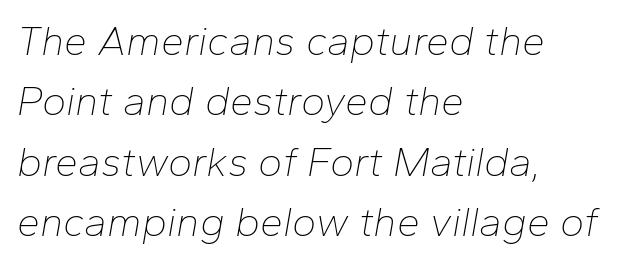
On a weight scale, this lands at 450 or below. Spacing verdict: proportional, widths tailored to each character. Italic: yes, the glyphs are oblique. How are the letters spaced? Ordinarily, with no added tracking.
